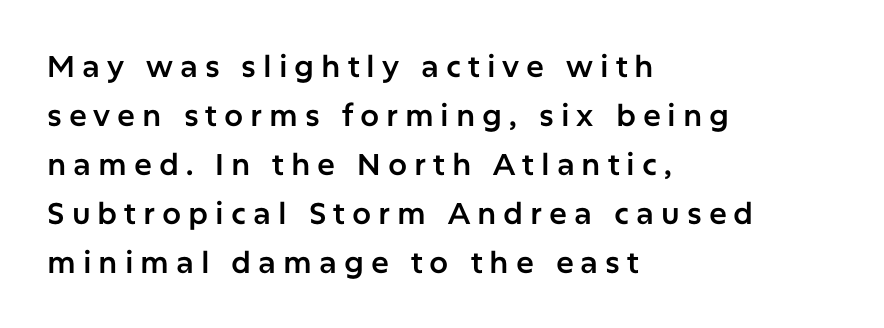
The image shows 30 px sans-serif type, upright; set left-aligned, normal line spacing (1.63x), unusually wide letter spacing (+0.23 em), not underlined; low stroke contrast and a medium x-height.
